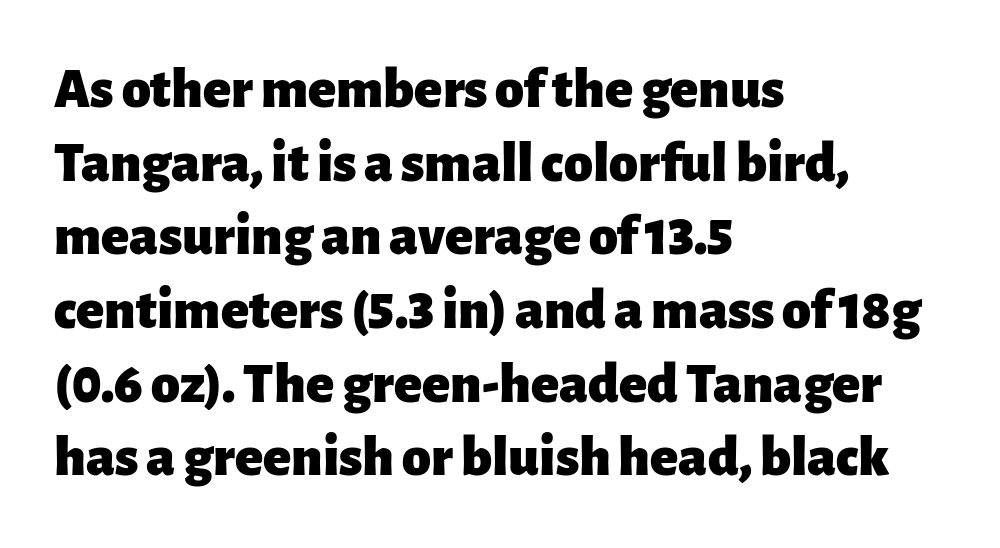
Q: Is the text bold? A: Yes.
Q: Is the text italic (slanted)? A: No, it is upright.
Q: Is the typeface a serif or a sans-serif typeface? A: Sans-serif.
Q: Is the text underlined? A: No.
Q: How is the paragraph aligned? A: Left-aligned.
Q: Is the spacing between letters normal or unusually wide? A: Normal.
Q: Is the spacing between lines tight, normal or loose? A: Normal.
Q: Width (condensed, normal, or wide)? A: Normal.
Q: Stroke contrast? A: Low.
Q: x-height? A: Medium.
Q: Monospaced? A: No.
